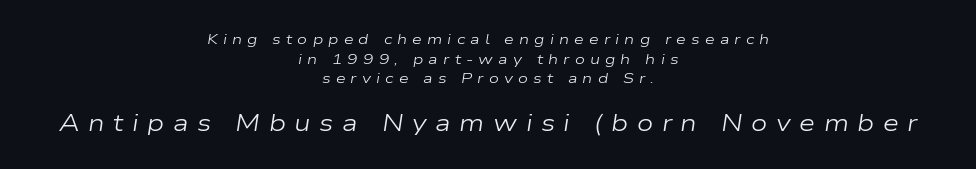
{"italic": "yes", "lean": "right", "slant_degrees": 9, "bold": "no", "underline": "no", "align": "center", "line_spacing": "normal", "line_spacing_ratio": 1.41, "letter_spacing": "wide", "letter_spacing_em": 0.37, "larger_block": "second", "size_ratio": 1.64, "glyph_px": 23}
